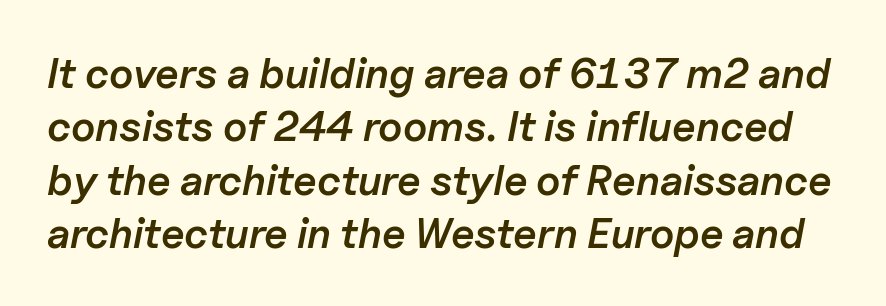
The image shows 42 px semibold type, italic (leaning right); set normal line spacing (1.27x), normal letter spacing, not underlined; low stroke contrast and a medium x-height.
